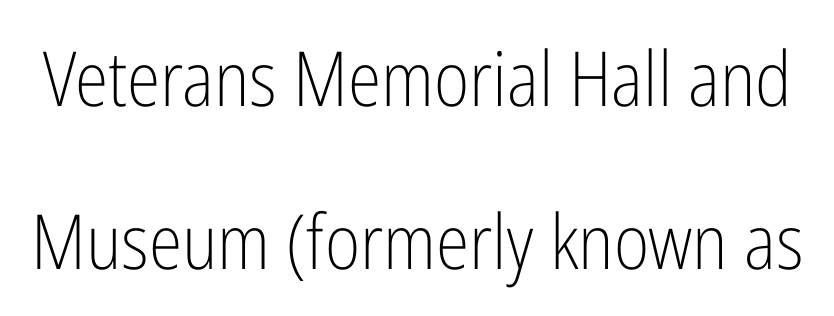
Q: Is the text bold? A: No.
Q: Is the text italic (slanted)? A: No, it is upright.
Q: Is the typeface a serif or a sans-serif typeface? A: Sans-serif.
Q: Is the text underlined? A: No.
Q: Is the spacing between letters normal or unusually wide? A: Normal.
Q: Is the spacing between lines tight, normal or loose? A: Loose.
Q: Width (condensed, normal, or wide)? A: Condensed.
Q: Stroke contrast? A: Low.
Q: x-height? A: Medium.
Q: Monospaced? A: No.
